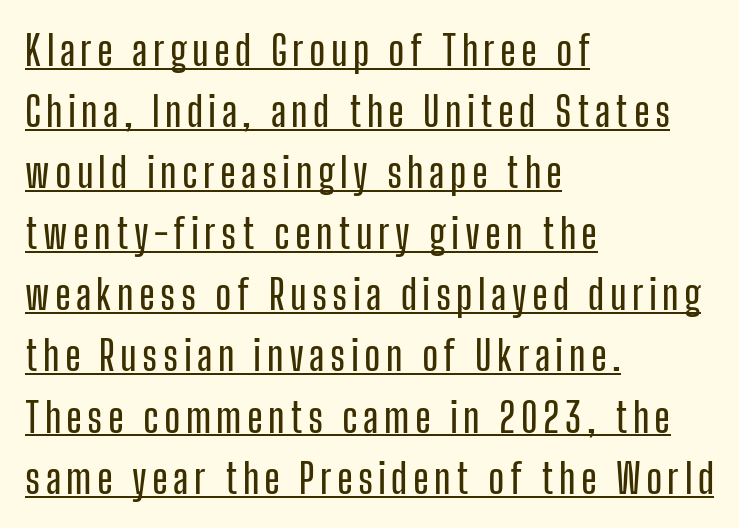
Q: Is the text italic (slanted)? A: No, it is upright.
Q: Is the typeface a serif or a sans-serif typeface? A: Sans-serif.
Q: Is the text underlined? A: Yes.
Q: How is the paragraph aligned? A: Left-aligned.
Q: Is the spacing between lines tight, normal or loose? A: Normal.
Q: Width (condensed, normal, or wide)? A: Condensed.
Q: Stroke contrast? A: Low.
Q: x-height? A: Medium.
Q: Monospaced? A: No.
